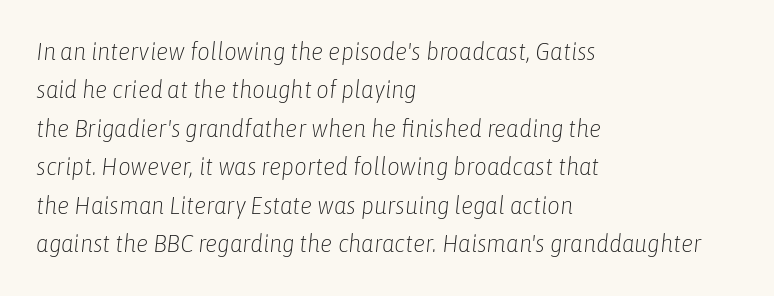
{"italic": "yes", "lean": "right", "slant_degrees": 6, "bold": "no", "underline": "no", "align": "left", "line_spacing": "normal", "line_spacing_ratio": 1.54, "letter_spacing": "normal", "letter_spacing_em": 0.0, "glyph_px": 25}
